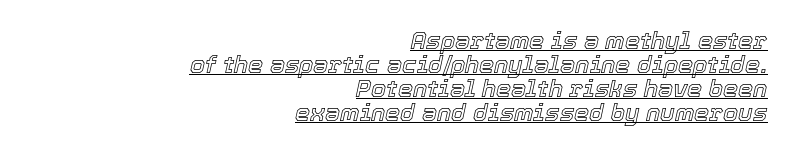
{"italic": "yes", "lean": "right", "slant_degrees": 12, "underline": "yes", "align": "right", "line_spacing": "tight", "line_spacing_ratio": 1.0, "letter_spacing": "normal", "letter_spacing_em": 0.0, "glyph_px": 24}
